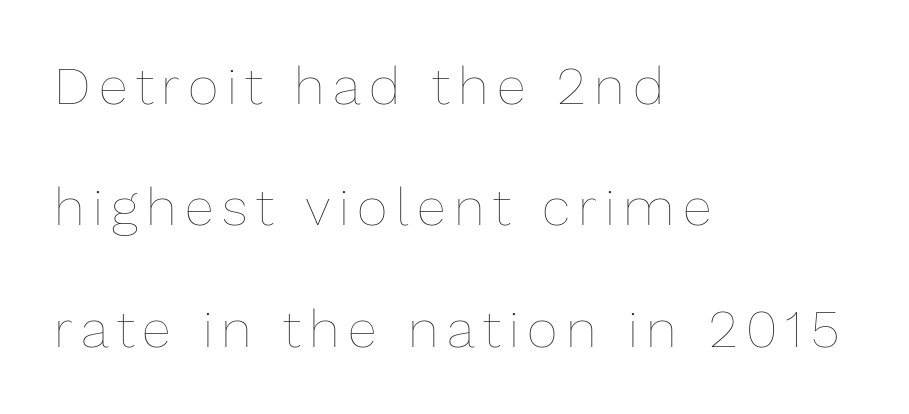
The image shows 53 px thin type, upright; set left-aligned, loose line spacing (2.29x), not underlined; low stroke contrast and a medium x-height.
